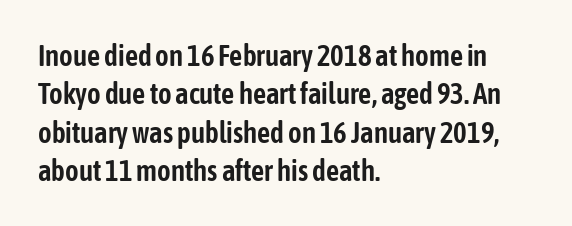
The image shows 29 px condensed sans-serif type, upright; set left-aligned, normal line spacing (1.32x), normal letter spacing, not underlined; low stroke contrast and a medium x-height.
